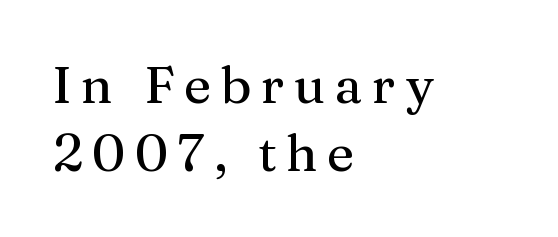
The image shows 52 px serif type, upright; set left-aligned, normal line spacing (1.3x), not underlined; medium stroke contrast and a medium x-height.
